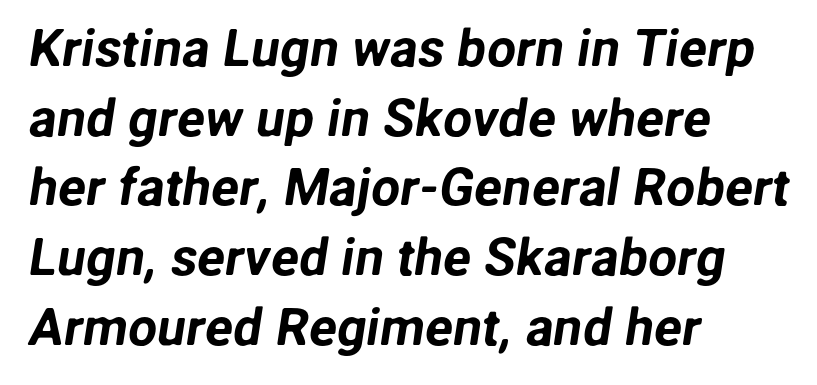
The image shows 52 px sans-serif type; set left-aligned, normal line spacing (1.34x), normal letter spacing, not underlined; low stroke contrast and a medium x-height.
